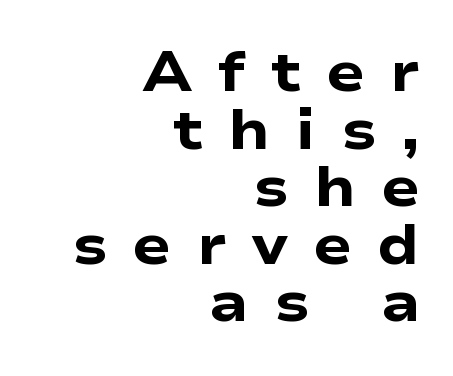
Look at the stroke-to-counter ratio: heavy, a bold. The type is letterspaced generously, with wide tracking. These lines stack with their right ends in a neat column. How would I describe the line gaps? Narrow and economical.
